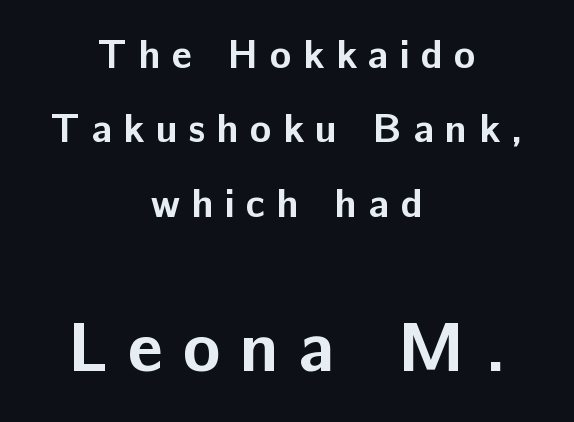
The passage shown begins with its smaller block and ends with its larger one. Proportional: the letters do not fall into vertical columns. Letter spacing: wide. Horizontally, the lines are justified to the midpoint only. No feet cap the strokes, marking this as sans-serif type. A full-strength bold gives these letters their thick strokes.
